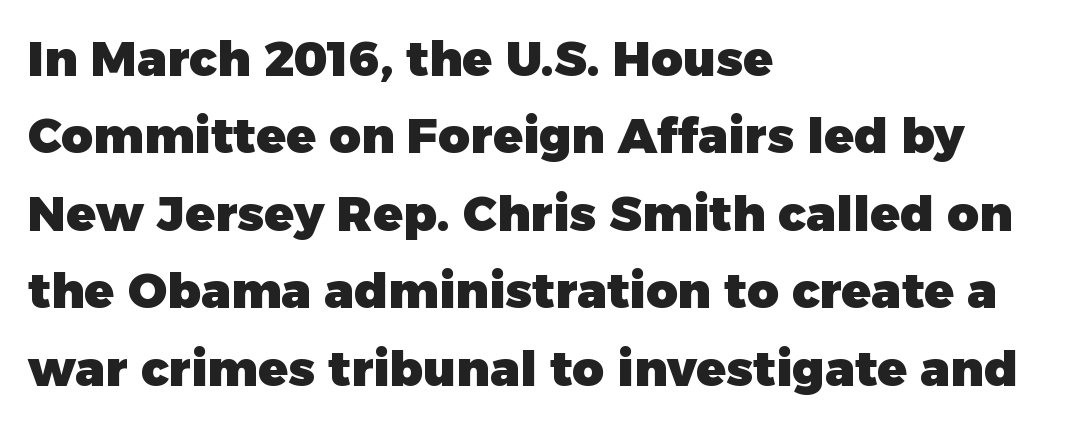
Q: Is the text bold? A: Yes.
Q: Is the text italic (slanted)? A: No, it is upright.
Q: Is the typeface a serif or a sans-serif typeface? A: Sans-serif.
Q: Is the text underlined? A: No.
Q: How is the paragraph aligned? A: Left-aligned.
Q: Is the spacing between letters normal or unusually wide? A: Normal.
Q: Is the spacing between lines tight, normal or loose? A: Normal.
Q: Width (condensed, normal, or wide)? A: Normal.
Q: Stroke contrast? A: Low.
Q: x-height? A: Medium.
Q: Monospaced? A: No.
